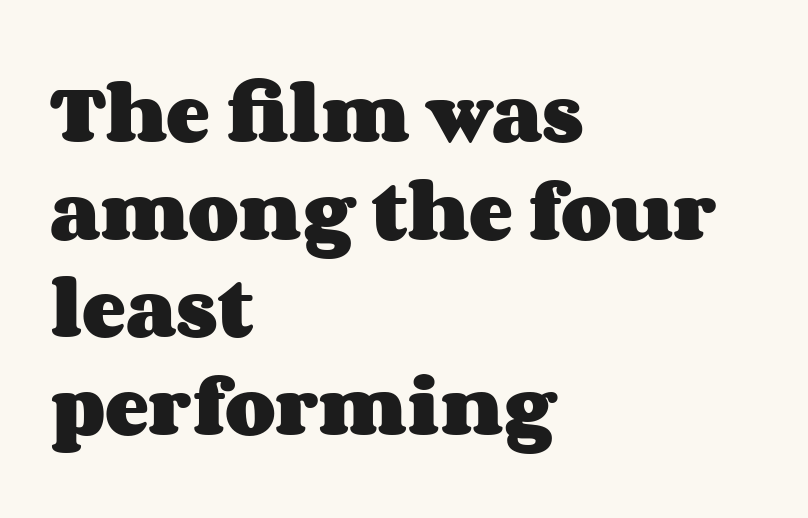
{"italic": "no", "bold": "yes", "weight": "heavy", "width": "wide", "stroke_contrast": "medium", "x_height": "large", "monospaced": "no", "underline": "no", "align": "left", "line_spacing": "normal", "line_spacing_ratio": 1.48, "letter_spacing": "normal", "letter_spacing_em": 0.0, "glyph_px": 66}
